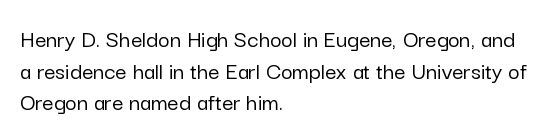
Q: Is the text italic (slanted)? A: No, it is upright.
Q: Is the text underlined? A: No.
Q: How is the paragraph aligned? A: Left-aligned.
Q: Is the spacing between letters normal or unusually wide? A: Normal.
Q: Is the spacing between lines tight, normal or loose? A: Normal.
